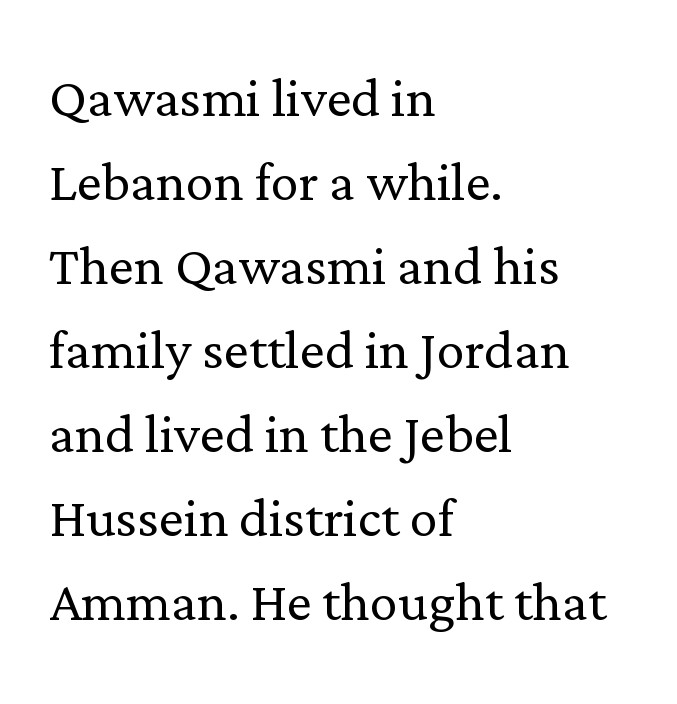
Q: Is the text bold? A: No.
Q: Is the text italic (slanted)? A: No, it is upright.
Q: Is the typeface a serif or a sans-serif typeface? A: Serif.
Q: Is the text underlined? A: No.
Q: How is the paragraph aligned? A: Left-aligned.
Q: Is the spacing between letters normal or unusually wide? A: Normal.
Q: Width (condensed, normal, or wide)? A: Normal.
Q: Stroke contrast? A: Low.
Q: x-height? A: Medium.
Q: Monospaced? A: No.
